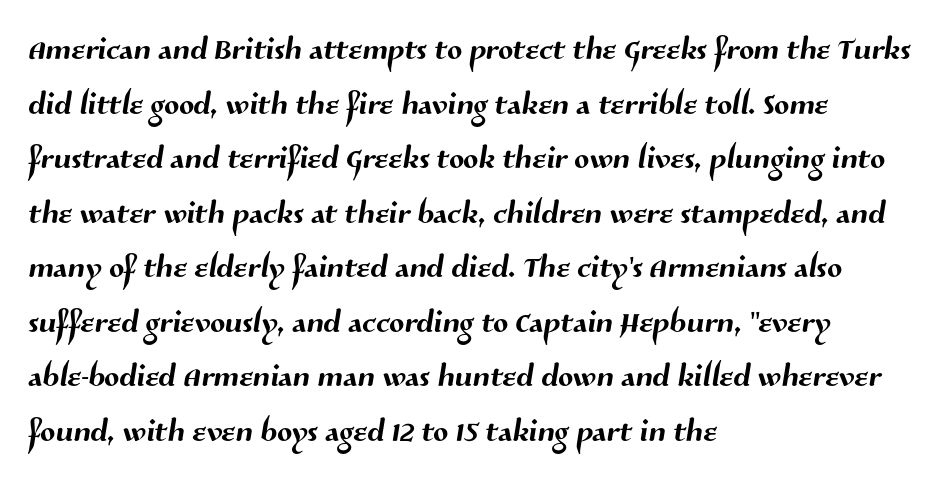
Q: Is the typeface a serif or a sans-serif typeface? A: Sans-serif.
Q: Is the text underlined? A: No.
Q: How is the paragraph aligned? A: Left-aligned.
Q: Is the spacing between letters normal or unusually wide? A: Normal.
Q: Width (condensed, normal, or wide)? A: Normal.
Q: Stroke contrast? A: Medium.
Q: x-height? A: Medium.
Q: Monospaced? A: No.
